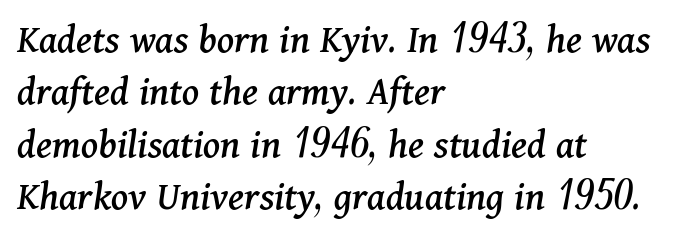
{"serif": "yes", "italic": "yes", "lean": "right", "slant_degrees": 11, "width": "normal", "stroke_contrast": "medium", "x_height": "medium", "monospaced": "no", "underline": "no", "align": "left", "line_spacing": "normal", "line_spacing_ratio": 1.25, "letter_spacing": "normal", "letter_spacing_em": 0.0, "glyph_px": 42}
